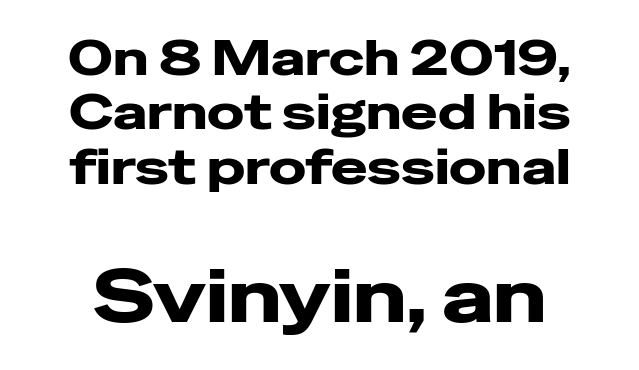
Q: Is the text italic (slanted)? A: No, it is upright.
Q: Is the typeface a serif or a sans-serif typeface? A: Sans-serif.
Q: Is the text underlined? A: No.
Q: Is the spacing between letters normal or unusually wide? A: Normal.
Q: Is the spacing between lines tight, normal or loose? A: Tight.
Q: Which block of text is set in a larger size, the first (top) or the second (bottom)? A: The second (bottom) one.
Q: Width (condensed, normal, or wide)? A: Wide.
Q: Stroke contrast? A: Low.
Q: x-height? A: Medium.
Q: Monospaced? A: No.
